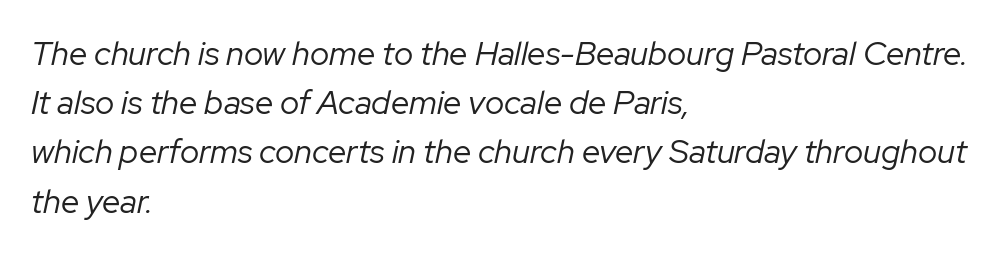
Q: Is the text bold? A: No.
Q: Is the text italic (slanted)? A: Yes, it leans right by about 12 degrees.
Q: Is the text underlined? A: No.
Q: How is the paragraph aligned? A: Left-aligned.
Q: Is the spacing between letters normal or unusually wide? A: Normal.
Q: Is the spacing between lines tight, normal or loose? A: Normal.
Q: Width (condensed, normal, or wide)? A: Normal.
Q: Stroke contrast? A: Low.
Q: x-height? A: Medium.
Q: Monospaced? A: No.
